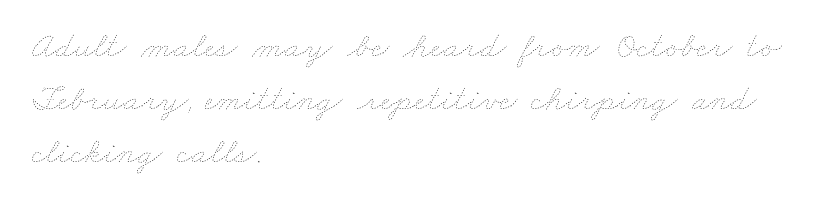
{"bold": "no", "weight": "thin", "width": "wide", "stroke_contrast": "low", "x_height": "small", "monospaced": "no", "underline": "no", "align": "left", "line_spacing": "normal", "line_spacing_ratio": 1.47, "letter_spacing": "normal", "letter_spacing_em": 0.0, "glyph_px": 36}
